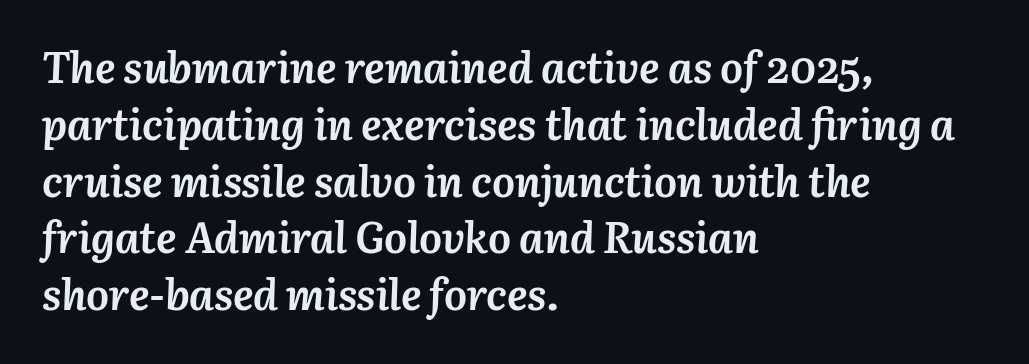
Q: Is the text bold? A: Yes.
Q: Is the text italic (slanted)? A: Yes, it leans right by about 3 degrees.
Q: Is the text underlined? A: No.
Q: How is the paragraph aligned? A: Left-aligned.
Q: Is the spacing between letters normal or unusually wide? A: Normal.
Q: Is the spacing between lines tight, normal or loose? A: Normal.
Q: Width (condensed, normal, or wide)? A: Normal.
Q: Stroke contrast? A: Medium.
Q: x-height? A: Medium.
Q: Monospaced? A: No.
